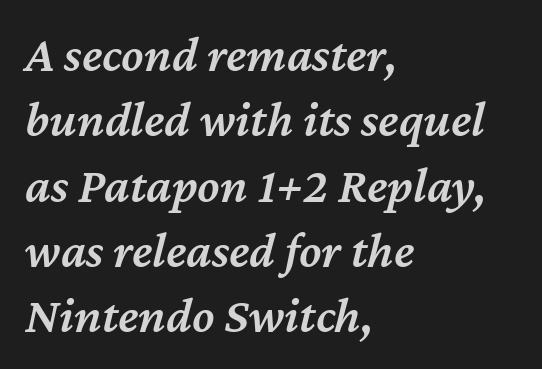
Q: Is the text bold? A: Semi-bold.
Q: Is the text italic (slanted)? A: Yes, it leans right by about 12 degrees.
Q: Is the text underlined? A: No.
Q: How is the paragraph aligned? A: Left-aligned.
Q: Is the spacing between letters normal or unusually wide? A: Normal.
Q: Is the spacing between lines tight, normal or loose? A: Normal.
Q: Width (condensed, normal, or wide)? A: Normal.
Q: Stroke contrast? A: Medium.
Q: x-height? A: Medium.
Q: Monospaced? A: No.
